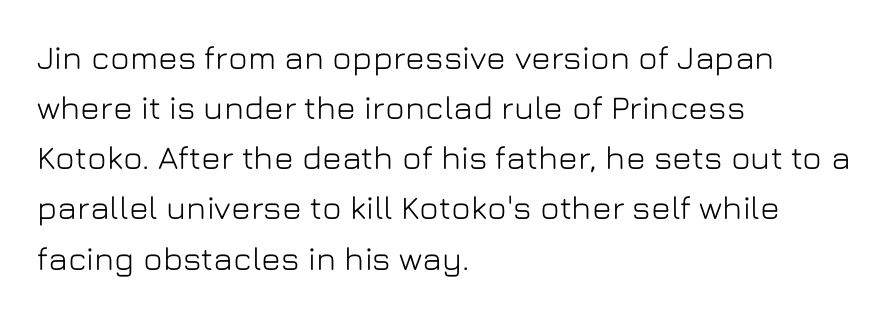
Q: Is the text italic (slanted)? A: No, it is upright.
Q: Is the typeface a serif or a sans-serif typeface? A: Sans-serif.
Q: Is the text underlined? A: No.
Q: How is the paragraph aligned? A: Left-aligned.
Q: Is the spacing between letters normal or unusually wide? A: Normal.
Q: Is the spacing between lines tight, normal or loose? A: Normal.
Q: Width (condensed, normal, or wide)? A: Normal.
Q: Stroke contrast? A: Low.
Q: x-height? A: Medium.
Q: Monospaced? A: No.
